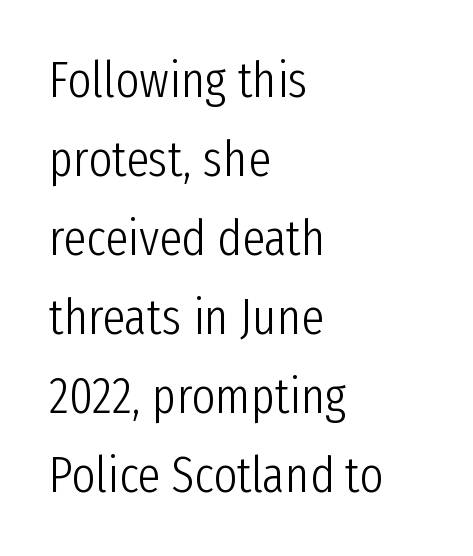
{"serif": "no", "italic": "no", "bold": "no", "weight": "light", "width": "condensed", "stroke_contrast": "low", "x_height": "medium", "monospaced": "no", "underline": "no", "align": "left", "line_spacing": "normal", "line_spacing_ratio": 1.55, "letter_spacing": "normal", "letter_spacing_em": 0.0, "glyph_px": 51}
